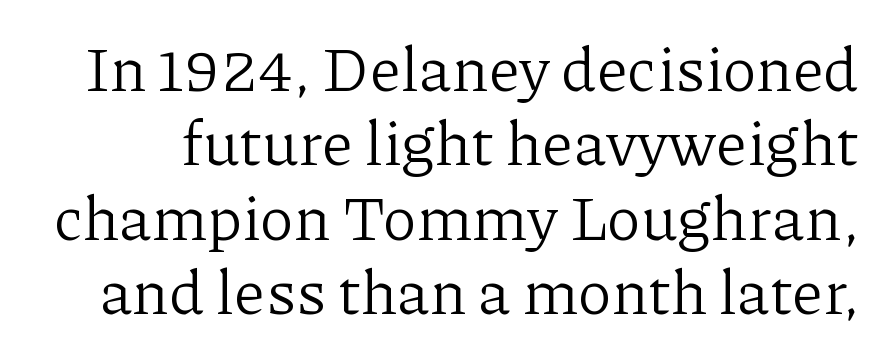
{"serif": "yes", "italic": "no", "bold": "no", "weight": "light", "width": "normal", "stroke_contrast": "low", "x_height": "medium", "monospaced": "no", "underline": "no", "line_spacing_ratio": 1.18, "letter_spacing": "normal", "letter_spacing_em": 0.0, "glyph_px": 63}
